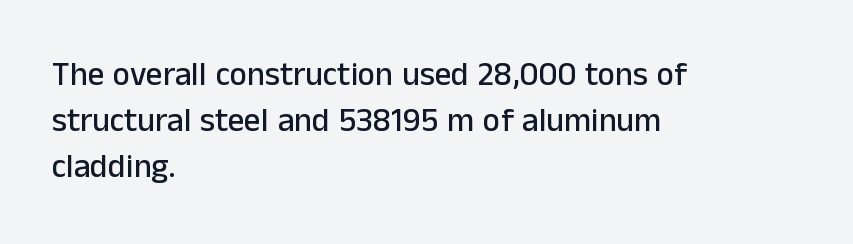
Q: Is the text italic (slanted)? A: No, it is upright.
Q: Is the typeface a serif or a sans-serif typeface? A: Sans-serif.
Q: Is the text underlined? A: No.
Q: How is the paragraph aligned? A: Left-aligned.
Q: Is the spacing between letters normal or unusually wide? A: Normal.
Q: Is the spacing between lines tight, normal or loose? A: Normal.
Q: Width (condensed, normal, or wide)? A: Normal.
Q: Stroke contrast? A: Low.
Q: x-height? A: Medium.
Q: Monospaced? A: No.
